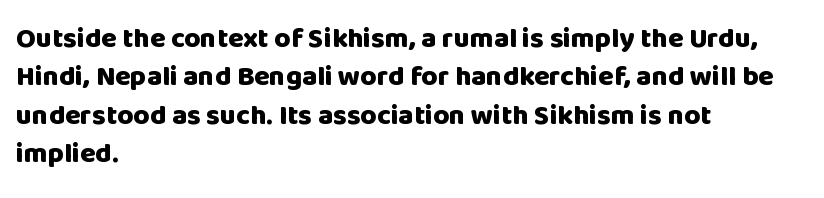
Left-aligned paragraph, ragged on the right. Descenders are the only things crossing below the line. One glance says typical: line gaps are just what's usual. The letters advance in unequal steps, a hallmark of proportional type. These words are printed bold, with thick strokes throughout. Serifs: no, the terminals of the letterforms are clean.
